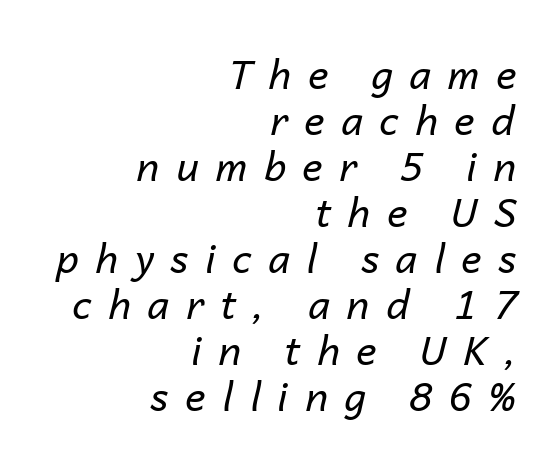
The image shows 39 px regular-weight type, italic (leaning right); set right-aligned, line spacing 1.18x, unusually wide letter spacing (+0.43 em), not underlined; low stroke contrast and a medium x-height.
